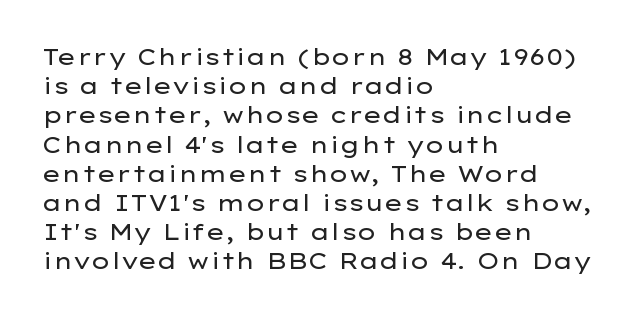
The image shows 23 px text type, upright; set left-aligned, normal line spacing (1.27x), normal letter spacing, not underlined.
